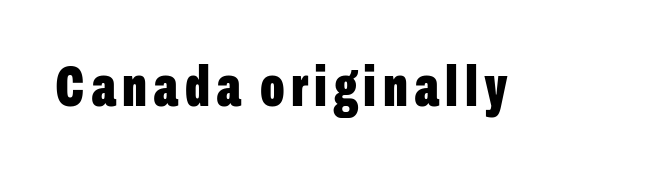
{"serif": "no", "italic": "no", "bold": "yes", "weight": "bold", "width": "condensed", "stroke_contrast": "low", "x_height": "medium", "monospaced": "no", "underline": "no", "glyph_px": 57}
